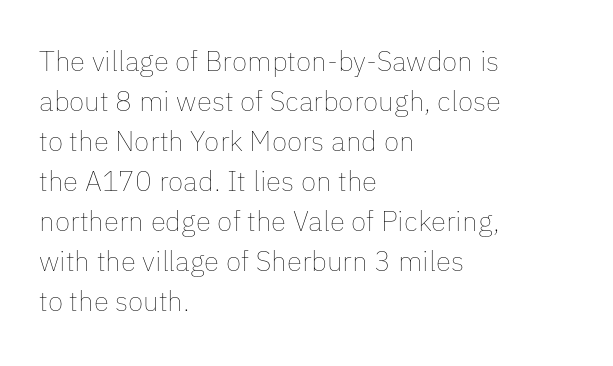
{"italic": "no", "bold": "no", "weight": "thin", "width": "normal", "stroke_contrast": "low", "x_height": "medium", "monospaced": "no", "underline": "no", "align": "left", "line_spacing": "normal", "line_spacing_ratio": 1.43, "letter_spacing": "normal", "letter_spacing_em": 0.0, "glyph_px": 28}
